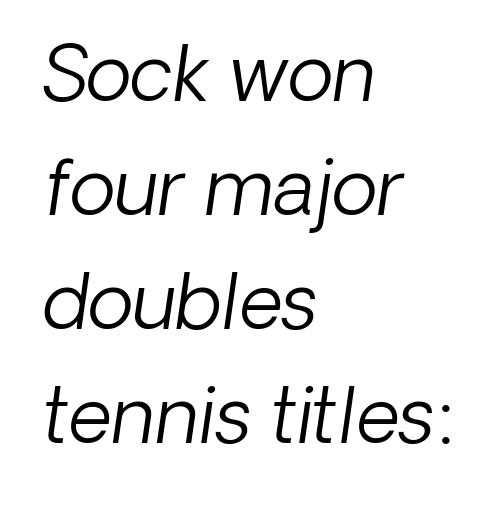
{"serif": "no", "bold": "no", "weight": "light", "width": "normal", "stroke_contrast": "low", "x_height": "medium", "monospaced": "no", "underline": "no", "align": "left", "line_spacing": "normal", "line_spacing_ratio": 1.5, "letter_spacing": "normal", "letter_spacing_em": 0.0, "glyph_px": 76}
